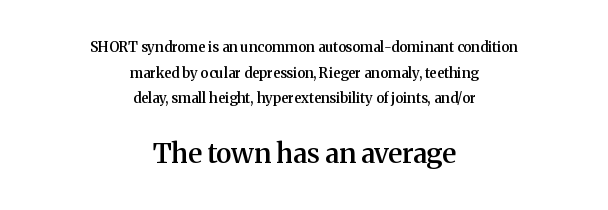
The image shows 27 px text type, upright; set centered, line spacing 1.83x, normal letter spacing, not underlined; the second (bottom) block is 1.93x larger.
